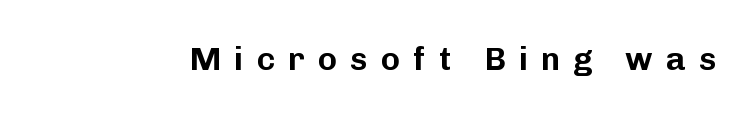
Any mark beneath the type? The region is blank. The letters are spread apart with noticeably loose tracking. Character widths vary here, with narrow letters taking less room than wide ones. Note: no serifs on the glyphs.
